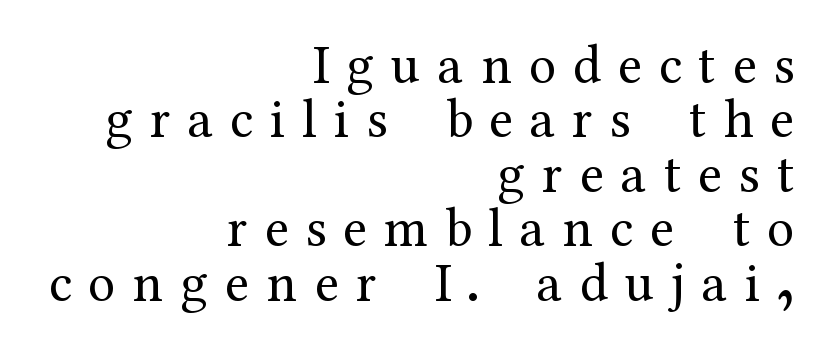
Short note: letters widely spaced. The face used here is proportionally spaced, like ordinary book or web type. The lines in this sample share a right terminus and differ only in where they begin. Lines of text with bare space underneath. The font family rendered here belongs to the serif group. In terms of posture, this sample is upright.
